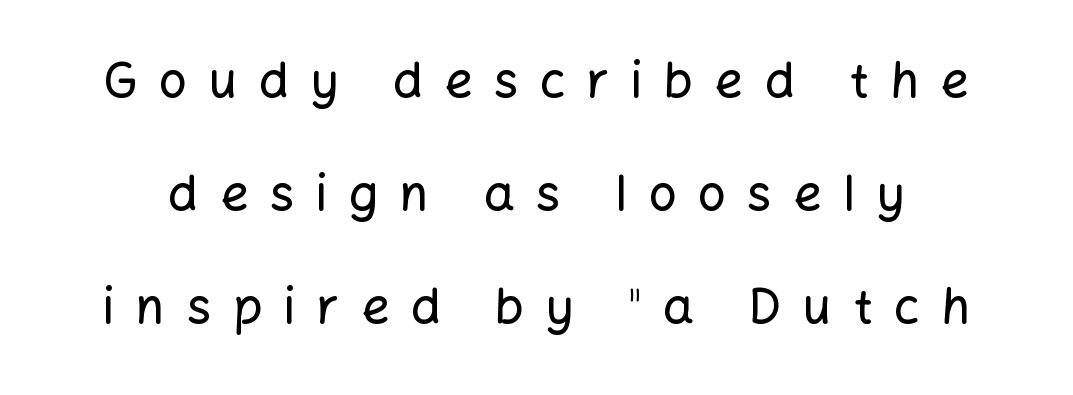
Q: Is the text italic (slanted)? A: No, it is upright.
Q: Is the typeface a serif or a sans-serif typeface? A: Sans-serif.
Q: Is the text underlined? A: No.
Q: Is the spacing between letters normal or unusually wide? A: Unusually wide.
Q: Is the spacing between lines tight, normal or loose? A: Loose.
Q: Width (condensed, normal, or wide)? A: Normal.
Q: Stroke contrast? A: Low.
Q: x-height? A: Medium.
Q: Monospaced? A: No.
